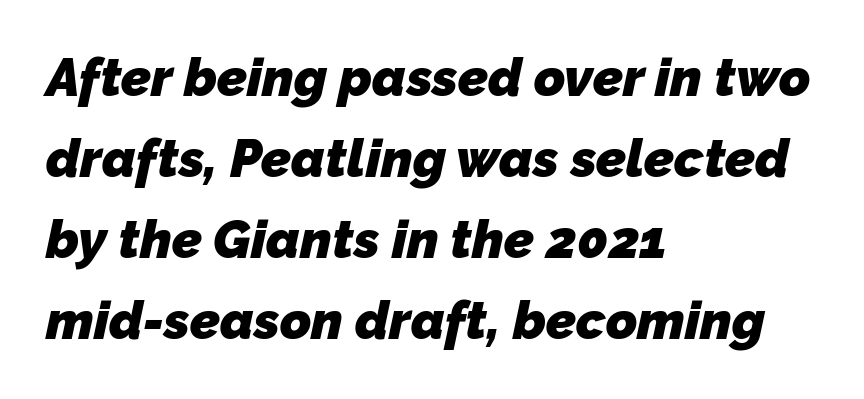
Which margin do the lines hug? The left one — the right edge is uneven. Each letter keeps its own natural width here, so spacing adapts to shape. A typesetter would label this face a sans. Has an underline been added? It has not. The rows are spaced the way most documents space them. Stroke thickness is high; the sample reads as a true bold.
